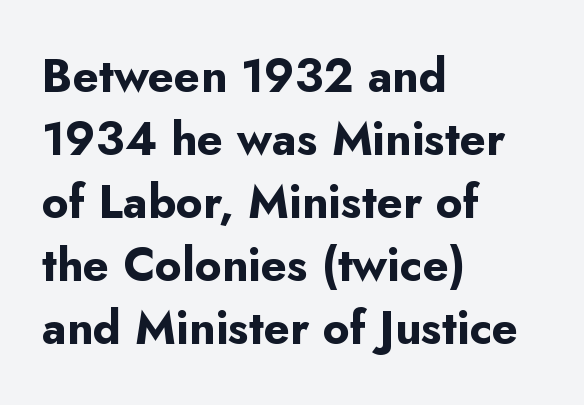
The lettering holds an erect, upright posture throughout. Each new line begins a customary step beneath the previous one. What weight is shown? A full bold with thick strokes. In terms of letterspacing, this is plain default setting.
